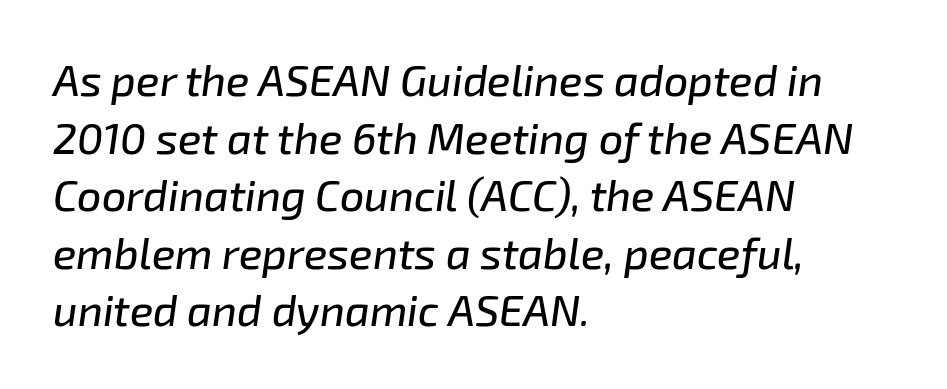
{"italic": "yes", "lean": "right", "slant_degrees": 8, "width": "normal", "stroke_contrast": "low", "x_height": "medium", "monospaced": "no", "underline": "no", "align": "left", "line_spacing": "normal", "line_spacing_ratio": 1.34, "letter_spacing": "normal", "letter_spacing_em": 0.0, "glyph_px": 43}
